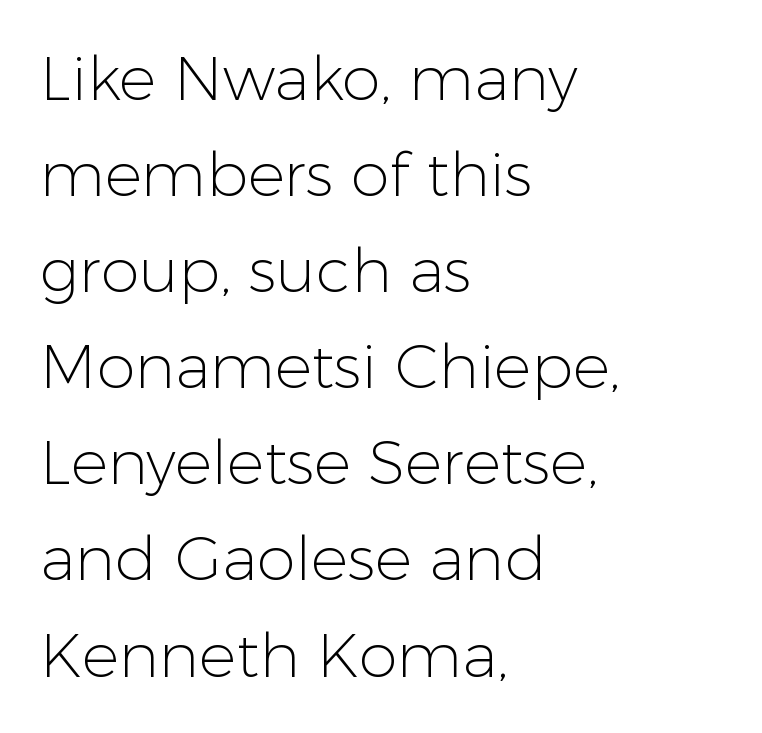
{"serif": "no", "italic": "no", "bold": "no", "weight": "light", "width": "normal", "stroke_contrast": "low", "x_height": "medium", "monospaced": "no", "underline": "no", "align": "left", "line_spacing": "normal", "line_spacing_ratio": 1.55, "letter_spacing": "normal", "letter_spacing_em": 0.0, "glyph_px": 62}
